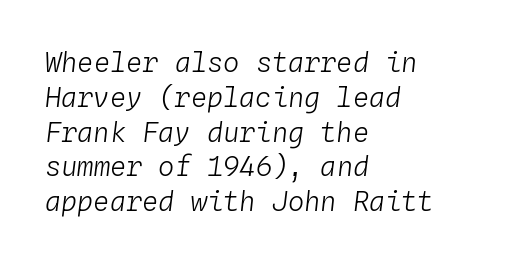
Q: Is the text bold? A: No.
Q: Is the text italic (slanted)? A: Yes, it leans right by about 4 degrees.
Q: Is the text underlined? A: No.
Q: How is the paragraph aligned? A: Left-aligned.
Q: Is the spacing between letters normal or unusually wide? A: Normal.
Q: Is the spacing between lines tight, normal or loose? A: Normal.
